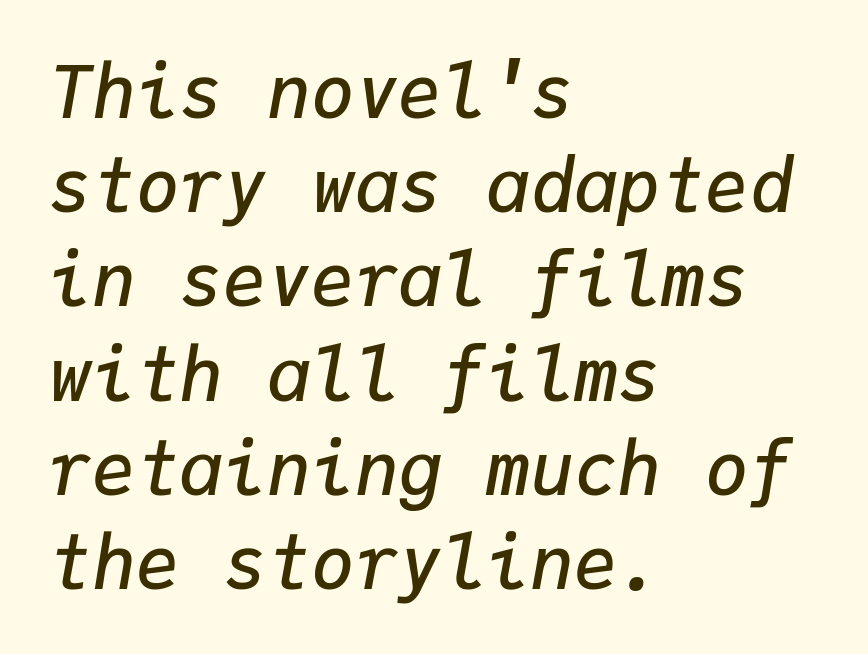
Q: Is the text bold? A: Semi-bold.
Q: Is the text italic (slanted)? A: Yes, it leans right by about 9 degrees.
Q: Is the text underlined? A: No.
Q: How is the paragraph aligned? A: Left-aligned.
Q: Is the spacing between letters normal or unusually wide? A: Normal.
Q: Is the spacing between lines tight, normal or loose? A: Normal.
Q: Width (condensed, normal, or wide)? A: Normal.
Q: Stroke contrast? A: Low.
Q: x-height? A: Medium.
Q: Monospaced? A: Yes.
